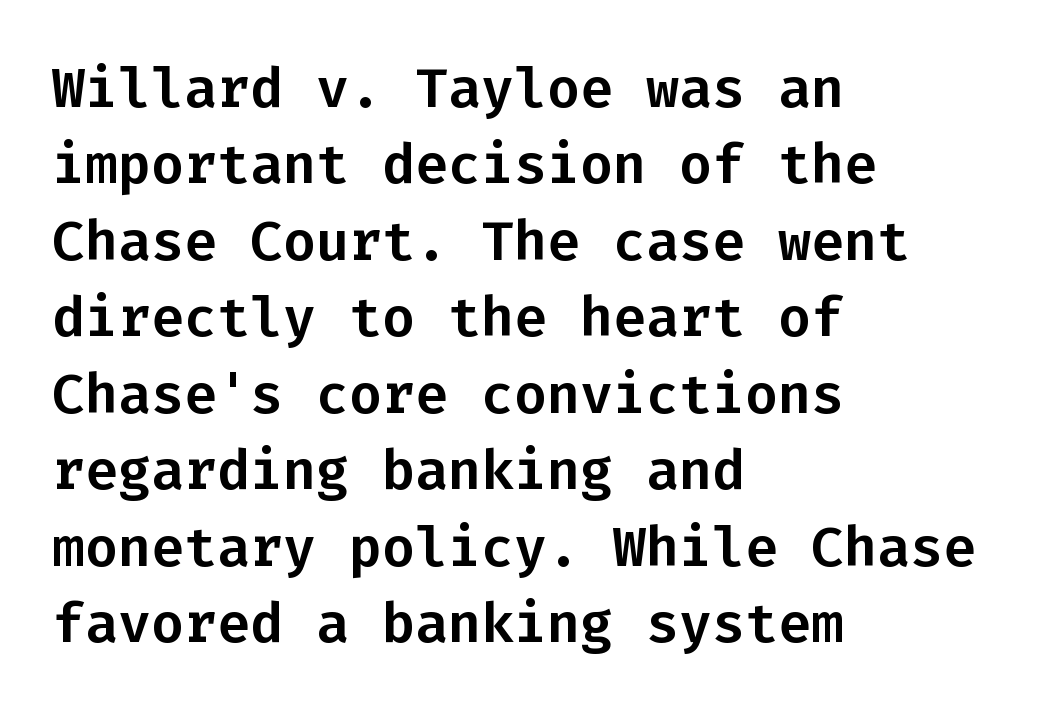
The image shows 55 px sans-serif type, upright, monospaced; set left-aligned, normal line spacing (1.39x), normal letter spacing, not underlined; low stroke contrast and a medium x-height.
